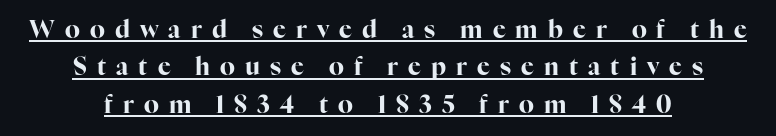
The typesetter chose a symmetrical, centered arrangement here. You could only call the tracking loose — the letters float apart. Reading down the column, the eye jumps a familiar distance to each next line. This sample carries an underscore along the baseline area. The font is running at its bold setting.
